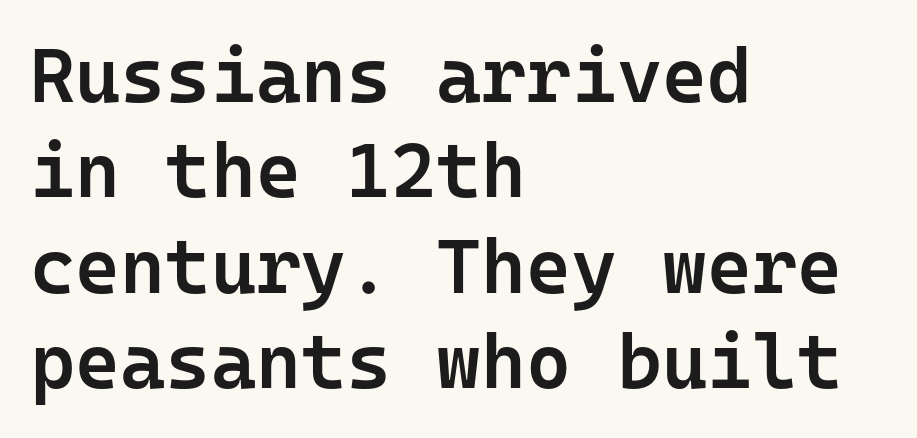
The image shows 77 px semibold sans-serif type, upright, monospaced; set left-aligned, line spacing 1.24x, normal letter spacing, not underlined; low stroke contrast and a medium x-height.
